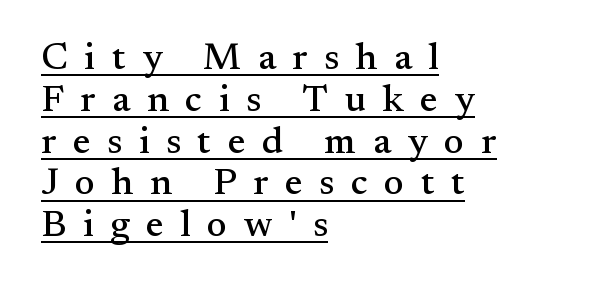
The image shows 38 px serif type, upright; set left-aligned, tight line spacing (1.1x), unusually wide letter spacing (+0.43 em), underlined; medium stroke contrast and a small x-height.
